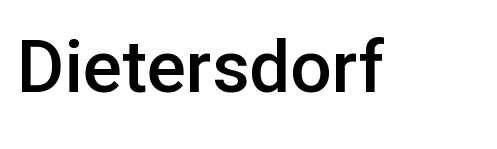
{"serif": "no", "italic": "no", "bold": "semi", "weight": "semibold", "width": "normal", "stroke_contrast": "low", "x_height": "medium", "monospaced": "no", "underline": "no", "letter_spacing": "normal", "letter_spacing_em": 0.0, "glyph_px": 73}
